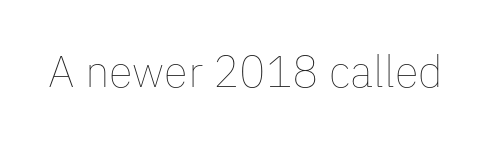
{"italic": "no", "bold": "no", "weight": "thin", "width": "normal", "stroke_contrast": "low", "x_height": "medium", "monospaced": "no", "underline": "no", "letter_spacing": "normal", "letter_spacing_em": 0.0, "glyph_px": 44}
